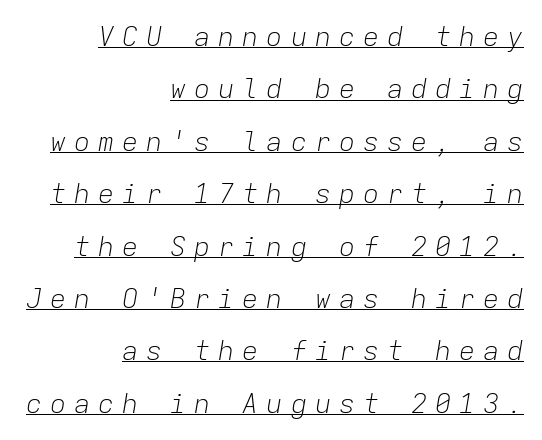
Heft: none added — not bold. You could only call the tracking loose — the letters float apart. The lettering is marked with a stroke running underneath it. Line ends are locked; line starts wander.
